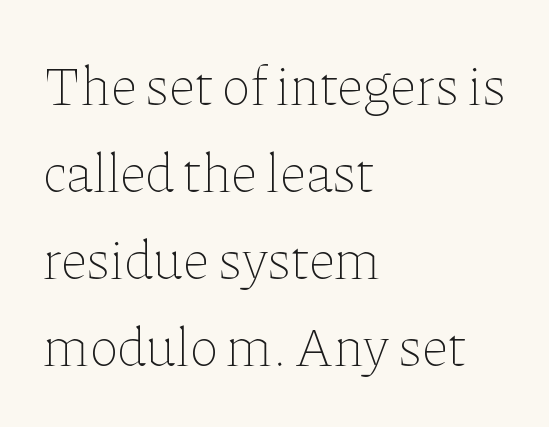
Here the designer chose a conventional face with non-uniform glyph widths. Summary of weight: not heavy and not bold. Notice how the stems are strictly vertical — no italics here. Normally led — the rows are evenly, conventionally spaced.
